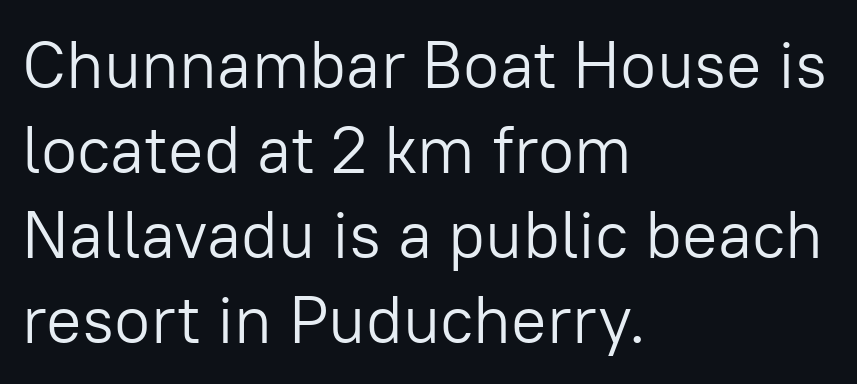
Q: Is the text bold? A: No.
Q: Is the text italic (slanted)? A: No, it is upright.
Q: Is the typeface a serif or a sans-serif typeface? A: Sans-serif.
Q: Is the text underlined? A: No.
Q: How is the paragraph aligned? A: Left-aligned.
Q: Is the spacing between letters normal or unusually wide? A: Normal.
Q: Is the spacing between lines tight, normal or loose? A: Normal.
Q: Width (condensed, normal, or wide)? A: Normal.
Q: Stroke contrast? A: Low.
Q: x-height? A: Medium.
Q: Monospaced? A: No.
